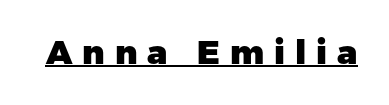
Q: Is the text bold? A: Yes.
Q: Is the text italic (slanted)? A: No, it is upright.
Q: Is the typeface a serif or a sans-serif typeface? A: Sans-serif.
Q: Is the text underlined? A: Yes.
Q: Is the spacing between letters normal or unusually wide? A: Unusually wide.
Q: Width (condensed, normal, or wide)? A: Normal.
Q: Stroke contrast? A: Low.
Q: x-height? A: Medium.
Q: Monospaced? A: No.
